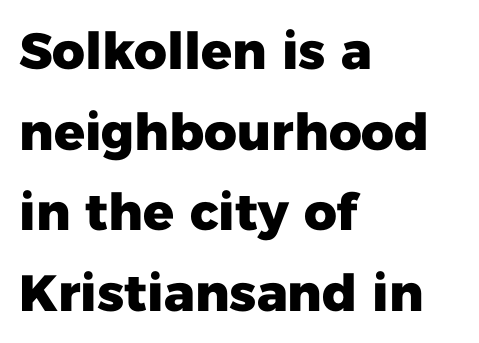
This is sans-serif lettering, the kind often seen on screens and signage. Honestly, the row spacing looks completely unremarkable. Note the varied advance widths — an 'i' is clearly narrower than an 'm'. A typesetter would call this zero additional tracking.
